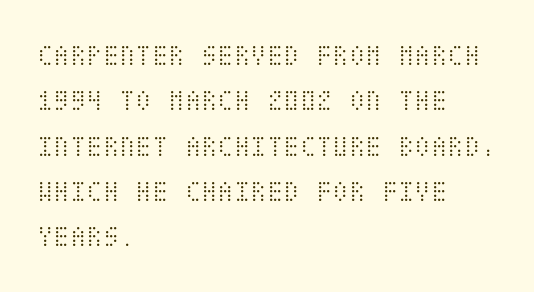
Tall strokes in this sample are plumb rather than angled. Does the leading feel generous? No, just average. No letter is thick-stroked: the sample isn't bold. The lines are quadded left. A typesetter would call this zero additional tracking.
